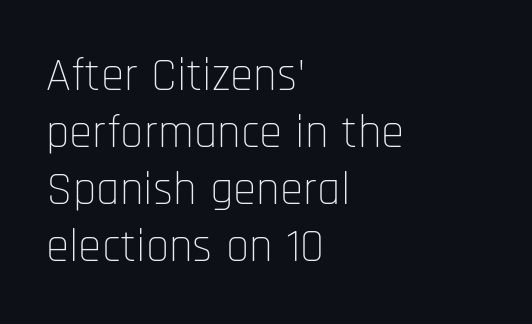
Q: Is the text bold? A: No.
Q: Is the text italic (slanted)? A: No, it is upright.
Q: Is the typeface a serif or a sans-serif typeface? A: Sans-serif.
Q: Is the text underlined? A: No.
Q: How is the paragraph aligned? A: Left-aligned.
Q: Is the spacing between letters normal or unusually wide? A: Normal.
Q: Width (condensed, normal, or wide)? A: Condensed.
Q: Stroke contrast? A: Low.
Q: x-height? A: Large.
Q: Monospaced? A: No.
